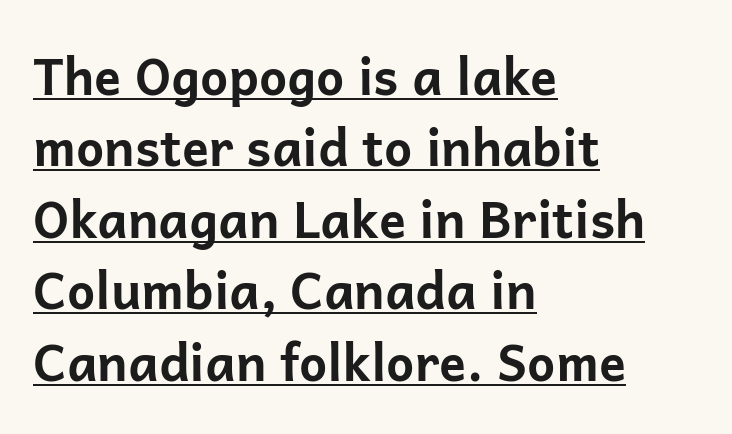
{"serif": "no", "italic": "no", "bold": "yes", "weight": "bold", "width": "normal", "stroke_contrast": "low", "x_height": "medium", "monospaced": "no", "underline": "yes", "align": "left", "line_spacing": "normal", "line_spacing_ratio": 1.43, "letter_spacing": "normal", "letter_spacing_em": 0.0, "glyph_px": 50}
